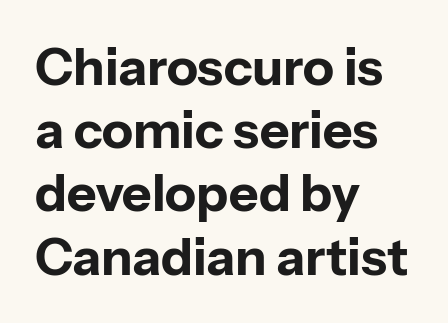
The image shows 51 px bold sans-serif type, upright; set left-aligned, line spacing 1.24x, normal letter spacing, not underlined; low stroke contrast and a medium x-height.
